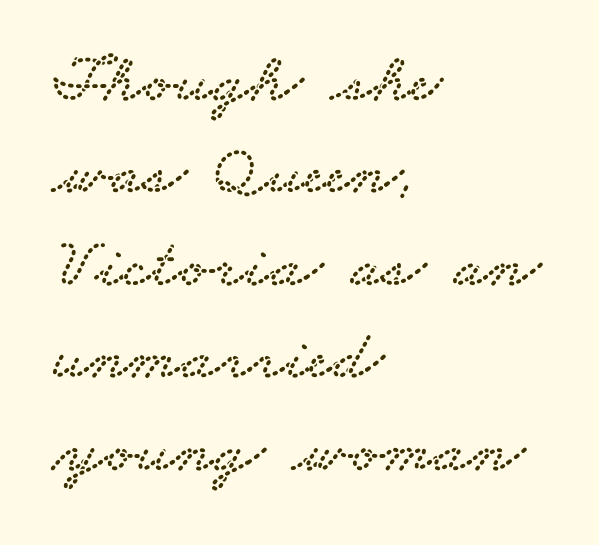
{"serif": "yes", "width": "wide", "stroke_contrast": "low", "x_height": "small", "monospaced": "no", "underline": "no", "align": "left", "line_spacing": "normal", "line_spacing_ratio": 1.32, "letter_spacing": "normal", "letter_spacing_em": 0.0, "glyph_px": 70}
